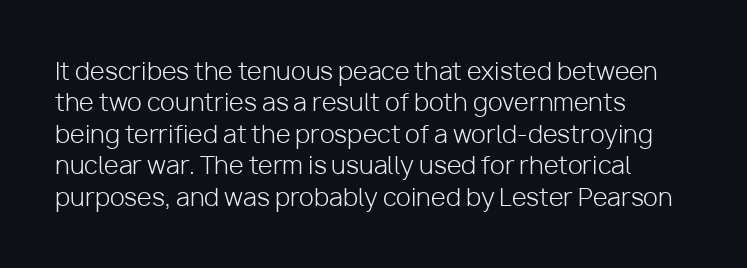
Q: Is the text bold? A: No.
Q: Is the text italic (slanted)? A: No, it is upright.
Q: Is the text underlined? A: No.
Q: How is the paragraph aligned? A: Left-aligned.
Q: Is the spacing between letters normal or unusually wide? A: Normal.
Q: Is the spacing between lines tight, normal or loose? A: Normal.
